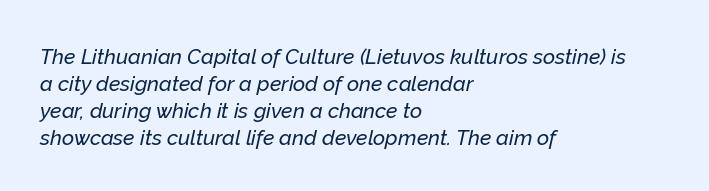
Check under the words: just untouched page. Regarding leading, the lines here are spaced in the standard way. Line beginnings align vertically; line endings do not. How are the letters spaced? Ordinarily, with no added tracking.
